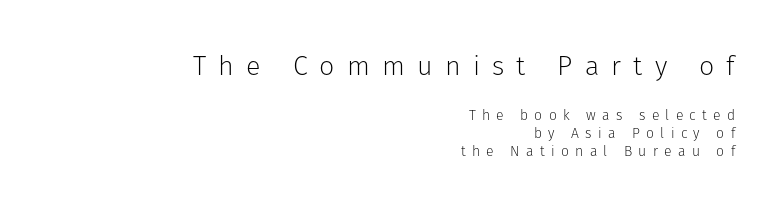
Q: Is the text bold? A: No.
Q: Is the text italic (slanted)? A: No, it is upright.
Q: Is the text underlined? A: No.
Q: How is the paragraph aligned? A: Right-aligned.
Q: Is the spacing between letters normal or unusually wide? A: Unusually wide.
Q: Is the spacing between lines tight, normal or loose? A: Normal.
Q: Which block of text is set in a larger size, the first (top) or the second (bottom)? A: The first (top) one.
